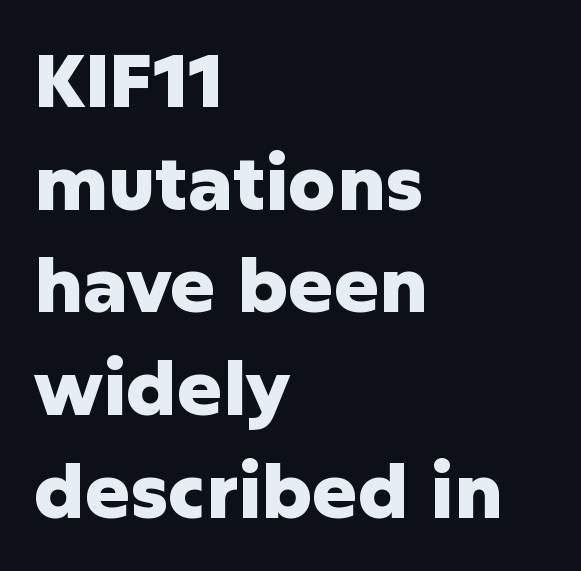
Short and long lines alike share a common starting point at left. The rendering shows plain stroke endings on the letterforms — a sans-serif design. Vertical strokes here are truly vertical. Underline: absent. The block of text has a typical density, with ordinary space between rows. Strong, thick strokes mark this as bold type.
